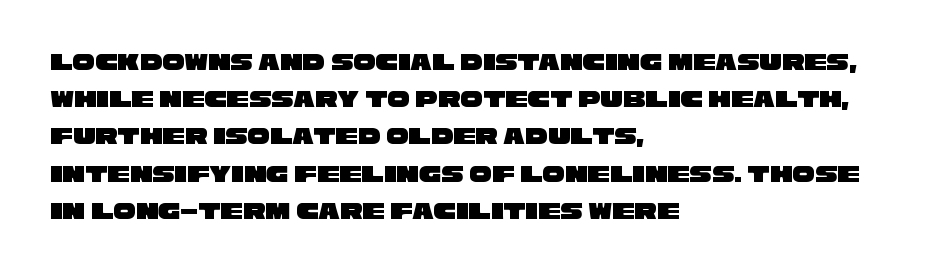
Tracking value appears to be zero — textbook default spacing. This sample keeps an unexceptional amount of space between lines. Which margin do the lines hug? The left one — the right edge is uneven. A clean baseline with only descenders dipping below it.
